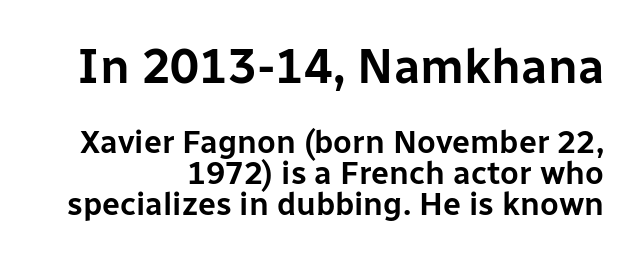
Q: Is the text italic (slanted)? A: No, it is upright.
Q: Is the typeface a serif or a sans-serif typeface? A: Sans-serif.
Q: Is the text underlined? A: No.
Q: How is the paragraph aligned? A: Right-aligned.
Q: Is the spacing between letters normal or unusually wide? A: Normal.
Q: Is the spacing between lines tight, normal or loose? A: Tight.
Q: Which block of text is set in a larger size, the first (top) or the second (bottom)? A: The first (top) one.
Q: Width (condensed, normal, or wide)? A: Normal.
Q: Stroke contrast? A: Low.
Q: x-height? A: Medium.
Q: Monospaced? A: No.
